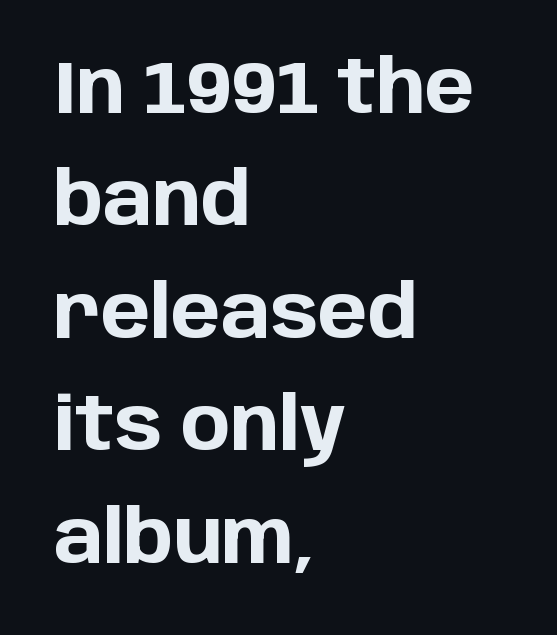
Q: Is the text bold? A: Yes.
Q: Is the text italic (slanted)? A: No, it is upright.
Q: Is the typeface a serif or a sans-serif typeface? A: Sans-serif.
Q: Is the text underlined? A: No.
Q: How is the paragraph aligned? A: Left-aligned.
Q: Is the spacing between letters normal or unusually wide? A: Normal.
Q: Is the spacing between lines tight, normal or loose? A: Normal.
Q: Width (condensed, normal, or wide)? A: Normal.
Q: Stroke contrast? A: Low.
Q: x-height? A: Large.
Q: Monospaced? A: No.
